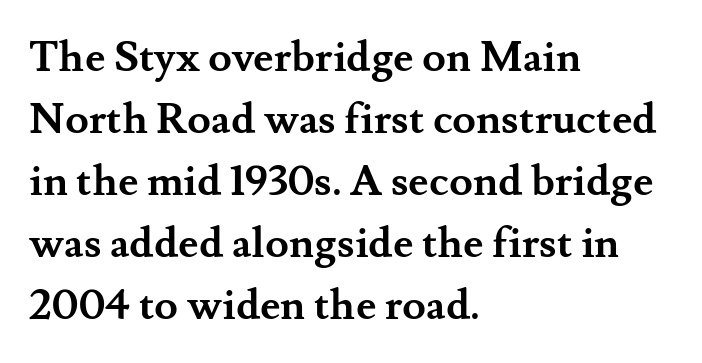
Q: Is the text bold? A: Yes.
Q: Is the text italic (slanted)? A: No, it is upright.
Q: Is the typeface a serif or a sans-serif typeface? A: Serif.
Q: Is the text underlined? A: No.
Q: How is the paragraph aligned? A: Left-aligned.
Q: Is the spacing between letters normal or unusually wide? A: Normal.
Q: Is the spacing between lines tight, normal or loose? A: Normal.
Q: Width (condensed, normal, or wide)? A: Normal.
Q: Stroke contrast? A: Medium.
Q: x-height? A: Small.
Q: Monospaced? A: No.
